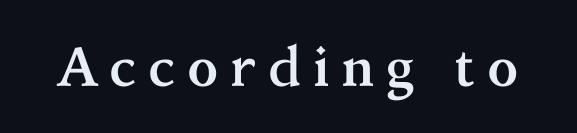
{"serif": "yes", "italic": "no", "bold": "yes", "weight": "semibold", "width": "normal", "stroke_contrast": "medium", "x_height": "medium", "monospaced": "no", "underline": "no", "letter_spacing": "wide", "letter_spacing_em": 0.2, "glyph_px": 55}
